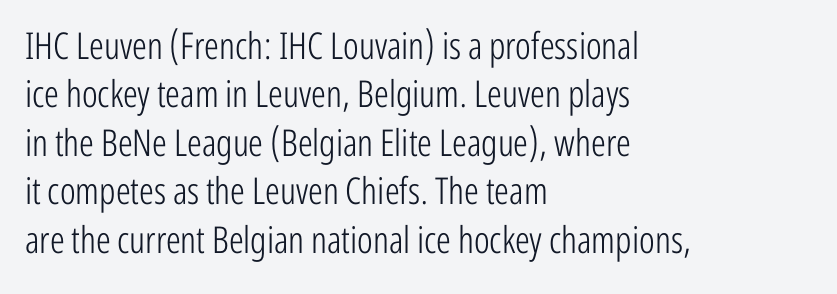
{"serif": "no", "italic": "no", "bold": "no", "weight": "light", "width": "condensed", "stroke_contrast": "low", "x_height": "medium", "monospaced": "no", "underline": "no", "align": "left", "line_spacing": "normal", "line_spacing_ratio": 1.31, "letter_spacing": "normal", "letter_spacing_em": 0.0, "glyph_px": 37}
